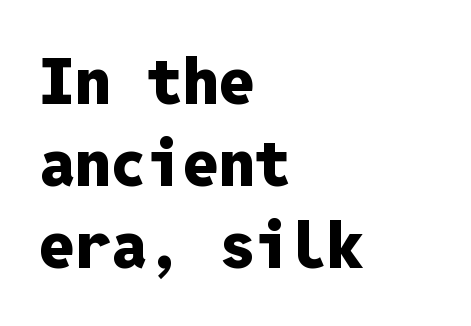
The image shows 64 px heavy sans-serif type, upright, monospaced; set left-aligned, normal line spacing (1.28x), normal letter spacing, not underlined; low stroke contrast and a medium x-height.
